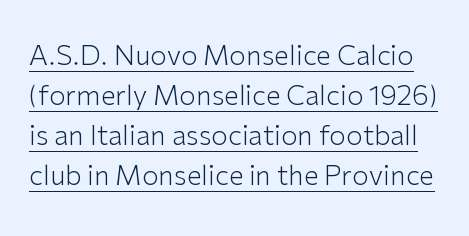
{"italic": "no", "bold": "no", "underline": "yes", "line_spacing": "normal", "line_spacing_ratio": 1.48, "letter_spacing": "normal", "letter_spacing_em": 0.0, "glyph_px": 27}
